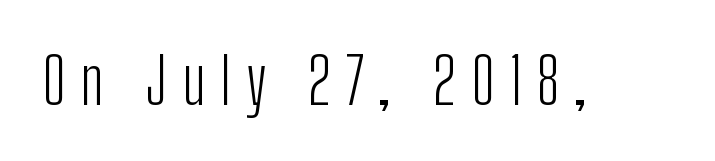
The image shows 64 px light, condensed sans-serif type, upright; set unusually wide letter spacing (+0.23 em), not underlined; low stroke contrast and a medium x-height.
